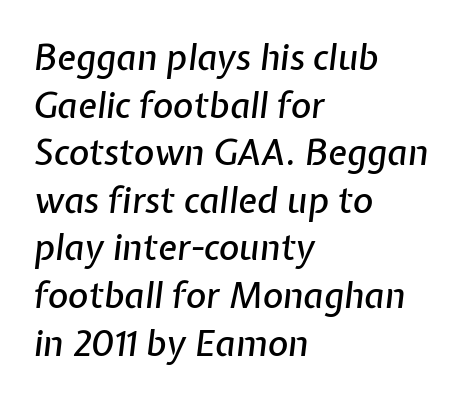
The image shows 35 px text type, italic (leaning right); set left-aligned, normal line spacing (1.36x), normal letter spacing, not underlined; low stroke contrast and a medium x-height.
